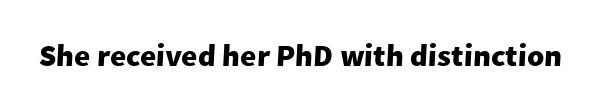
The image shows 31 px heavy sans-serif type; set normal letter spacing, not underlined; low stroke contrast and a medium x-height.
